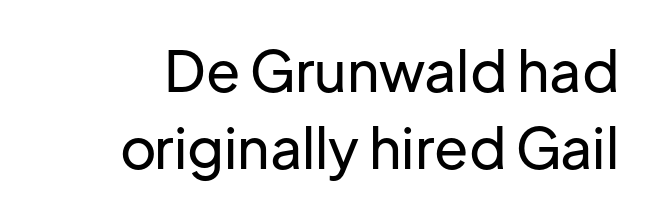
The words here are not underlined. One glance says typical: line gaps are just what's usual. A typesetter would mark this as roman, not italic. Think of a printed novel: that variable character pitch is what you see here. The font family rendered here belongs to the sans-serif group. Standard letterfit; no display-style spreading of the glyphs.
